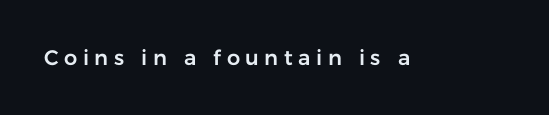
The letters stand straight up with perfectly vertical stems. Someone cranked the tracking dial way up on this one. The foot of each line stays bare and open.
